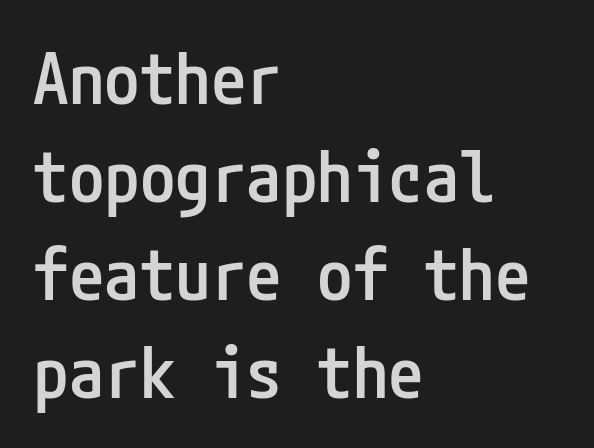
Moderately thickened strokes mark this as semibold type. The lines are quadded left. The font's upright variant was chosen for this text. Each word holds together tightly as a unit, with standard inter-letter gaps.
